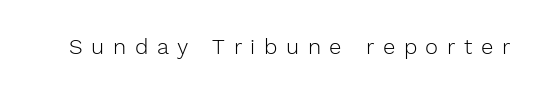
Q: Is the text bold? A: No.
Q: Is the text italic (slanted)? A: No, it is upright.
Q: Is the text underlined? A: No.
Q: Is the spacing between letters normal or unusually wide? A: Unusually wide.
